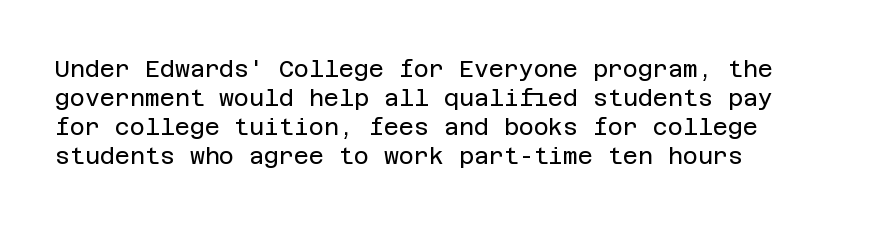
On a weight scale, this lands at 450 or below. This rendering features lettering with no underline. How would I describe the line gaps? Plain and ordinary. Characters follow at the spacing the type designer built in.
